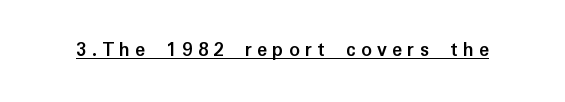
Q: Is the text bold? A: Yes.
Q: Is the text italic (slanted)? A: No, it is upright.
Q: Is the text underlined? A: Yes.
Q: Is the spacing between letters normal or unusually wide? A: Unusually wide.
